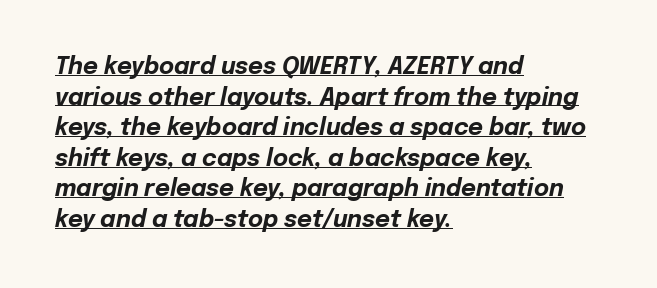
Q: Is the text bold? A: Yes.
Q: Is the text italic (slanted)? A: Yes, it leans right by about 12 degrees.
Q: Is the text underlined? A: Yes.
Q: How is the paragraph aligned? A: Left-aligned.
Q: Is the spacing between letters normal or unusually wide? A: Normal.
Q: Is the spacing between lines tight, normal or loose? A: Normal.
